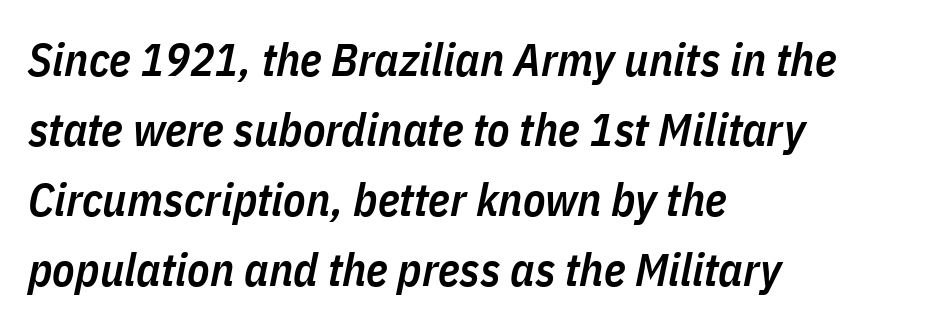
{"italic": "yes", "lean": "right", "slant_degrees": 11, "bold": "semi", "weight": "semibold", "width": "condensed", "stroke_contrast": "low", "x_height": "medium", "monospaced": "no", "underline": "no", "align": "left", "line_spacing": "normal", "line_spacing_ratio": 1.52, "letter_spacing": "normal", "letter_spacing_em": 0.0, "glyph_px": 46}
